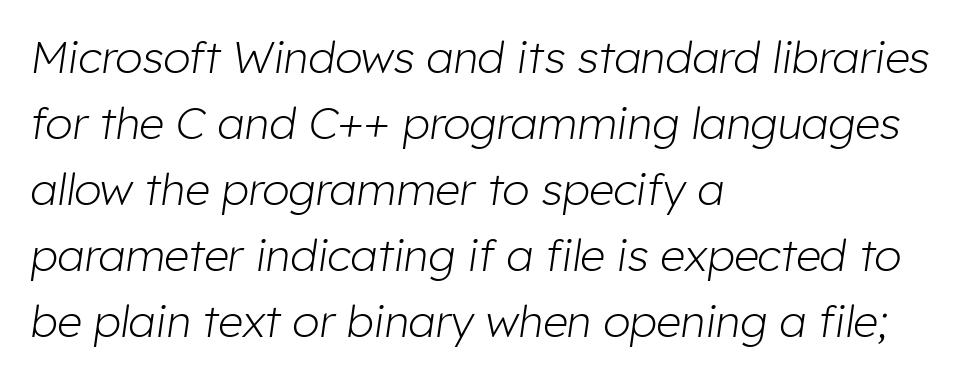
{"italic": "yes", "lean": "right", "slant_degrees": 8, "bold": "no", "weight": "light", "width": "normal", "stroke_contrast": "low", "x_height": "medium", "monospaced": "no", "underline": "no", "align": "left", "line_spacing": "normal", "line_spacing_ratio": 1.5, "letter_spacing": "normal", "letter_spacing_em": 0.0, "glyph_px": 44}
